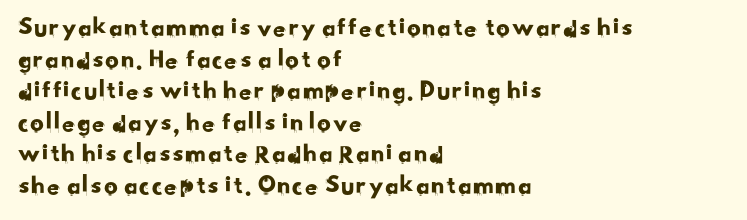
Q: Is the text underlined? A: No.
Q: How is the paragraph aligned? A: Left-aligned.
Q: Is the spacing between letters normal or unusually wide? A: Normal.
